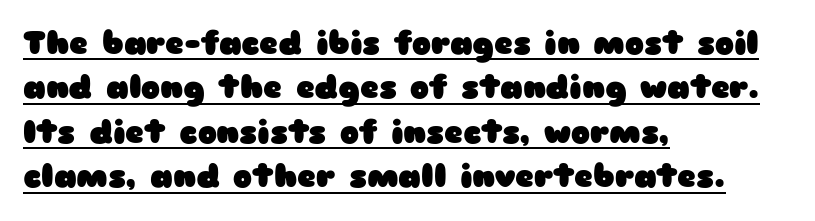
Inter-character spacing is left at the font's built-in metrics. The typesetter chose a ragged-right arrangement here. Rendered with straight, roman letterforms. The glyphs have the mass of a bold cut. What's the leading like? Ordinary, nothing unusual.
